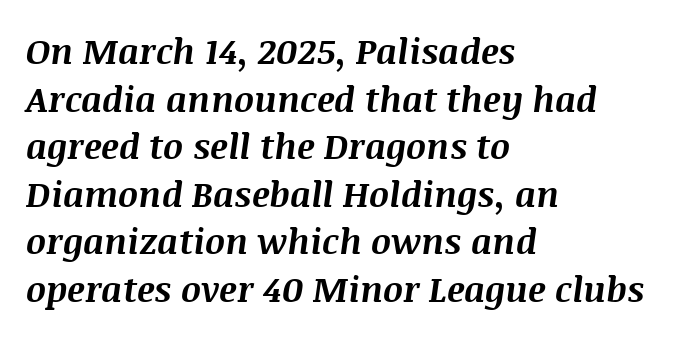
The image shows 35 px bold type, italic (leaning right); set left-aligned, normal line spacing (1.36x), normal letter spacing, not underlined; medium stroke contrast and a large x-height.
